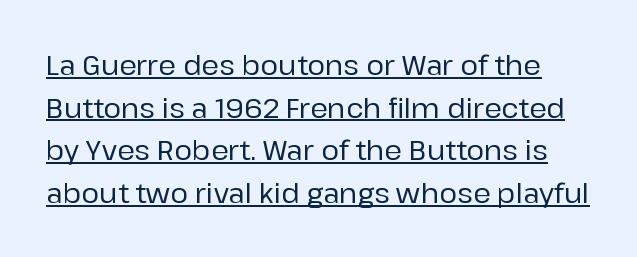
{"italic": "no", "underline": "yes", "line_spacing": "normal", "line_spacing_ratio": 1.58, "letter_spacing": "normal", "letter_spacing_em": 0.0, "glyph_px": 27}
